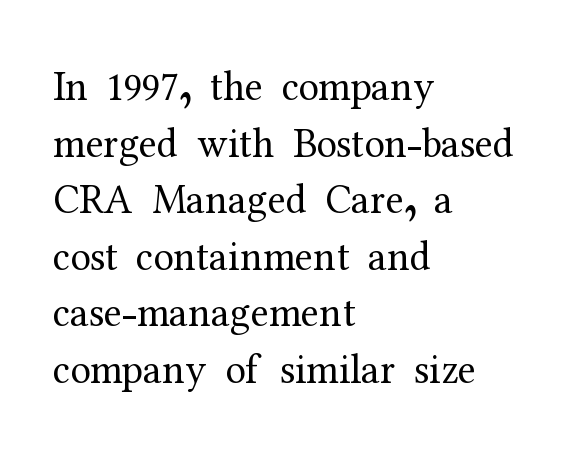
{"serif": "yes", "italic": "no", "bold": "no", "weight": "regular", "width": "normal", "stroke_contrast": "medium", "x_height": "medium", "monospaced": "no", "underline": "no", "align": "left", "line_spacing": "normal", "line_spacing_ratio": 1.38, "letter_spacing": "normal", "letter_spacing_em": 0.0, "glyph_px": 41}
